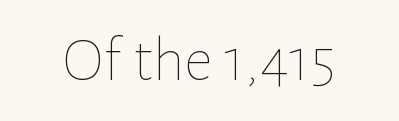
Q: Is the text bold? A: No.
Q: Is the text italic (slanted)? A: No, it is upright.
Q: Is the text underlined? A: No.
Q: Is the spacing between letters normal or unusually wide? A: Normal.
Q: Width (condensed, normal, or wide)? A: Normal.
Q: Stroke contrast? A: Low.
Q: x-height? A: Medium.
Q: Monospaced? A: No.
